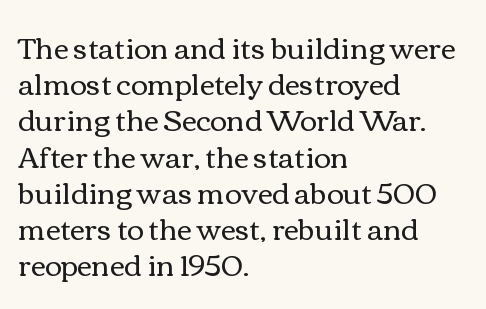
{"italic": "no", "bold": "no", "weight": "regular", "width": "wide", "x_height": "medium", "monospaced": "no", "underline": "no", "align": "left", "line_spacing": "normal", "line_spacing_ratio": 1.25, "letter_spacing": "normal", "letter_spacing_em": 0.0, "glyph_px": 29}
